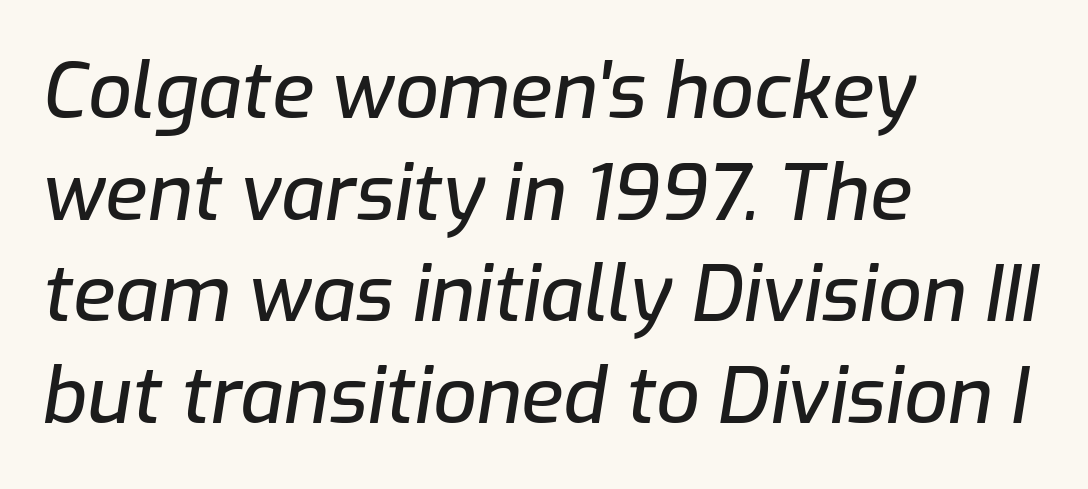
Q: Is the text italic (slanted)? A: Yes, it leans right by about 9 degrees.
Q: Is the text underlined? A: No.
Q: How is the paragraph aligned? A: Left-aligned.
Q: Is the spacing between letters normal or unusually wide? A: Normal.
Q: Is the spacing between lines tight, normal or loose? A: Normal.
Q: Width (condensed, normal, or wide)? A: Normal.
Q: Stroke contrast? A: Low.
Q: x-height? A: Medium.
Q: Monospaced? A: No.
